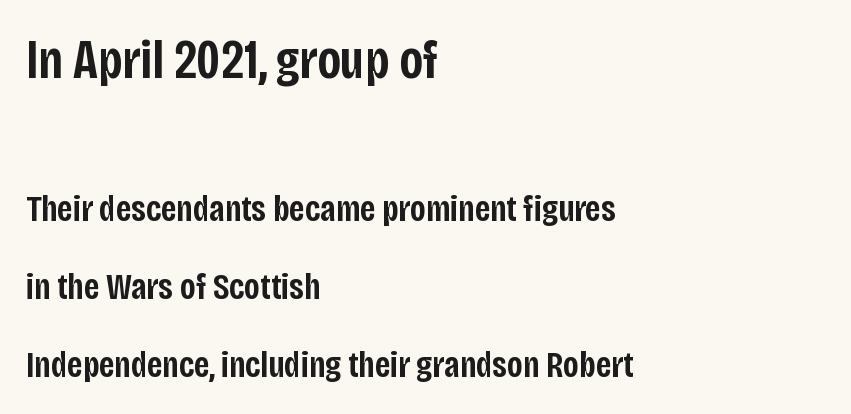
Does the bottom block carry the larger type? No, the top block does. The face used here is a semibold: visibly heavier than regular, lighter than bold. Where is the straight margin? On the left. Proportional: the letters do not fall into vertical columns.
